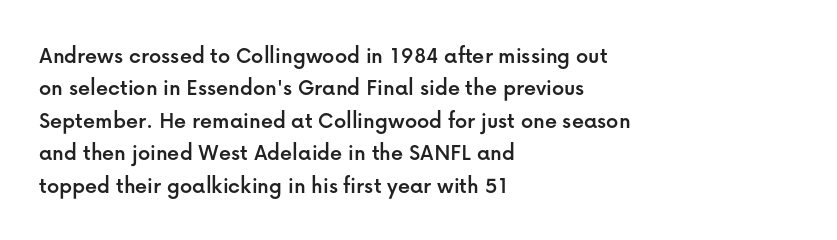
Glyph-to-glyph distance matches everyday printed text. Teacher's note: observe the even left margin — that is flush-left alignment. Type without underlining. This sample keeps an unexceptional amount of space between lines. This is roman type, the default non-slanted kind.
